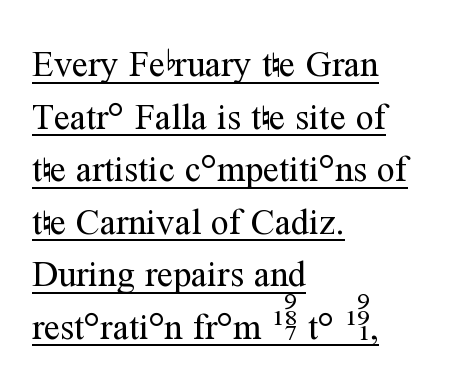
The image shows 36 px regular-weight serif type, upright; set left-aligned, normal line spacing (1.46x), normal letter spacing, underlined; medium stroke contrast and a medium x-height.
